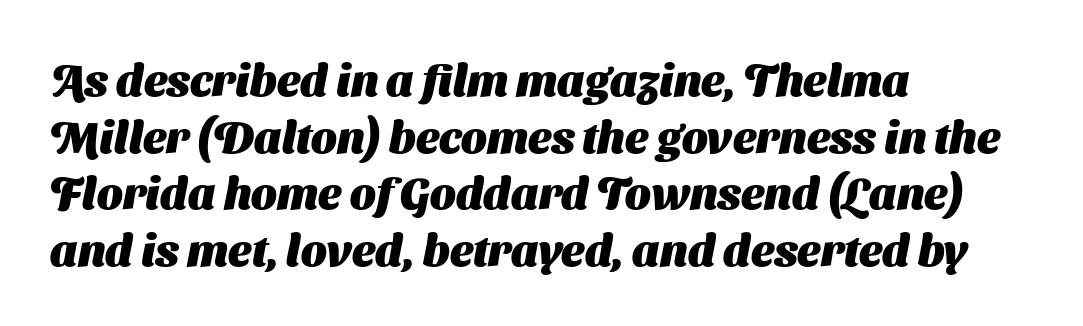
The image shows 45 px heavy sans-serif type; set left-aligned, normal line spacing (1.26x), normal letter spacing, not underlined; medium stroke contrast and a medium x-height.
